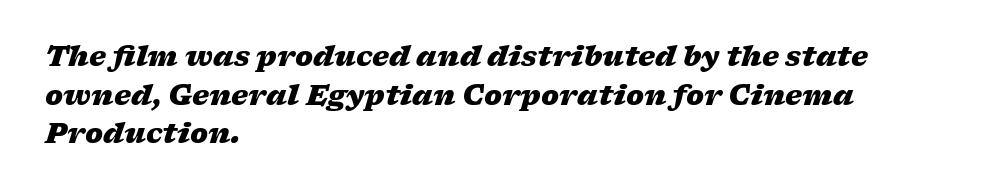
The image shows 27 px bold type, italic (leaning right); set left-aligned, normal line spacing (1.43x), normal letter spacing, not underlined.
